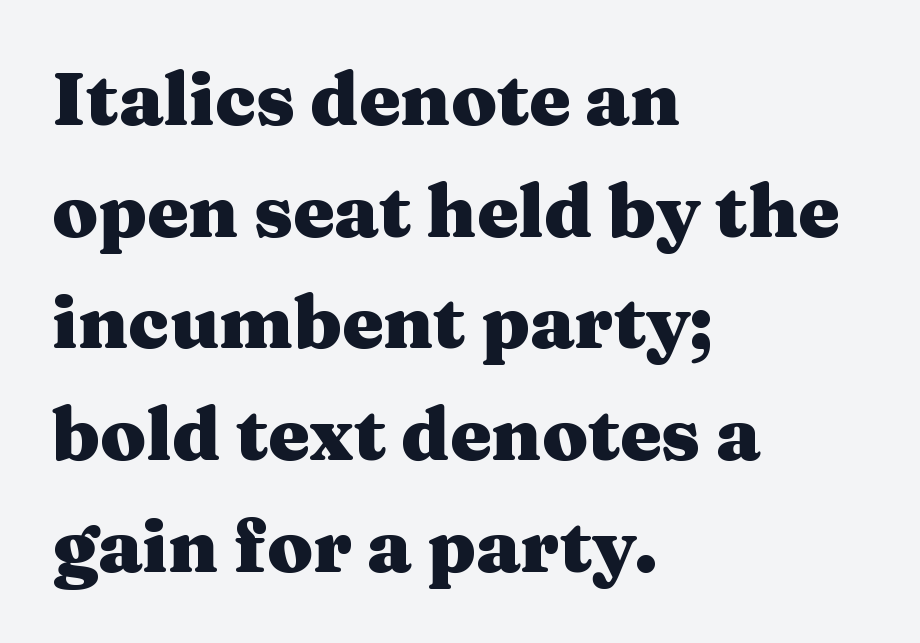
Decoration check: the copy has no underline. Look at the tracking — it's just the regular setting, nothing added. Do the characters align in a grid? No, the font is proportional. These lines carry a lot of weight — the face is fully bold. These lines are composed in type with serifs. A roman cut, with each character standing at attention.
